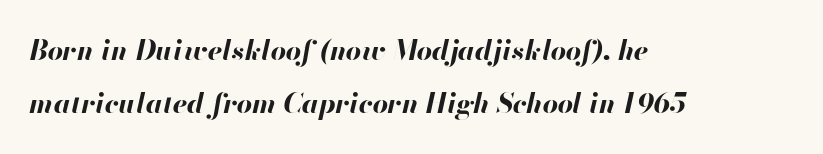
{"italic": "yes", "lean": "right", "slant_degrees": 13, "bold": "yes", "underline": "no", "align": "left", "line_spacing": "loose", "line_spacing_ratio": 1.98, "letter_spacing": "normal", "letter_spacing_em": 0.0, "glyph_px": 27}
